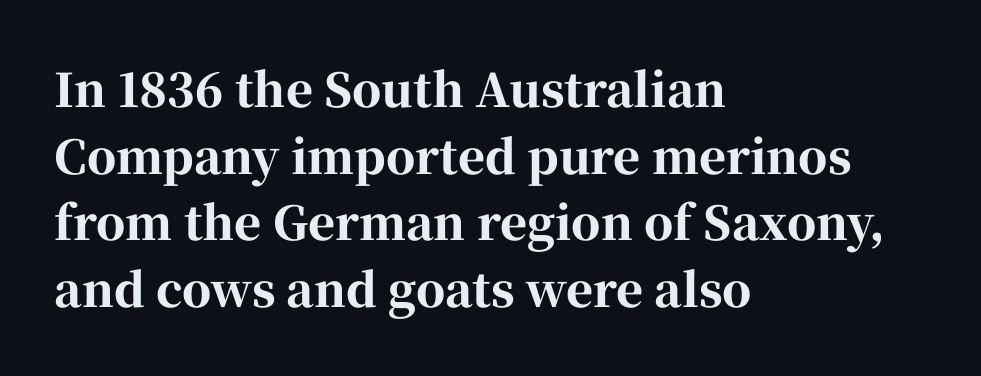
Q: Is the text bold? A: Yes.
Q: Is the text italic (slanted)? A: No, it is upright.
Q: Is the typeface a serif or a sans-serif typeface? A: Serif.
Q: Is the text underlined? A: No.
Q: How is the paragraph aligned? A: Left-aligned.
Q: Is the spacing between letters normal or unusually wide? A: Normal.
Q: Is the spacing between lines tight, normal or loose? A: Normal.
Q: Width (condensed, normal, or wide)? A: Normal.
Q: Stroke contrast? A: High.
Q: x-height? A: Medium.
Q: Monospaced? A: No.
